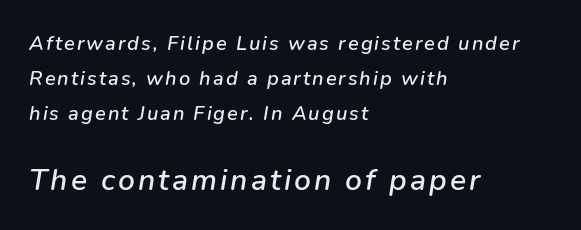
The image shows 30 px text type, italic (leaning right); set left-aligned, line spacing 1.76x, not underlined; the second (bottom) block is 1.5x larger; low stroke contrast and a medium x-height.
